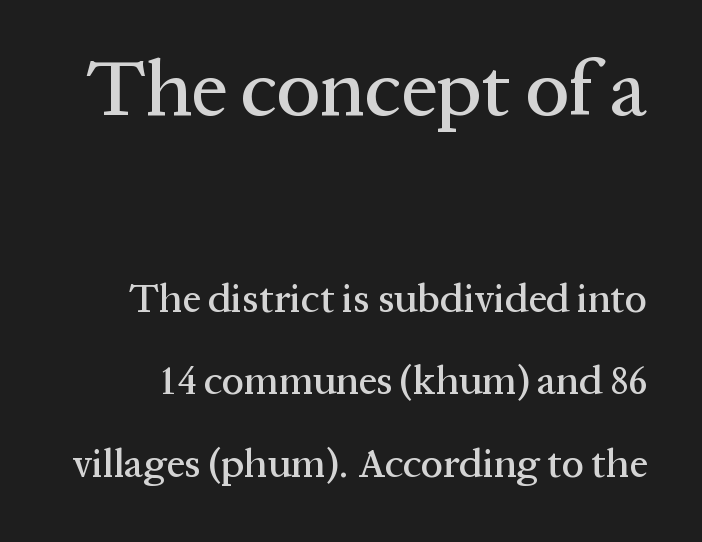
{"serif": "yes", "italic": "no", "width": "normal", "stroke_contrast": "medium", "x_height": "medium", "monospaced": "no", "underline": "no", "line_spacing": "loose", "line_spacing_ratio": 2.06, "letter_spacing": "normal", "letter_spacing_em": 0.0, "larger_block": "first", "size_ratio": 1.98, "glyph_px": 79}
